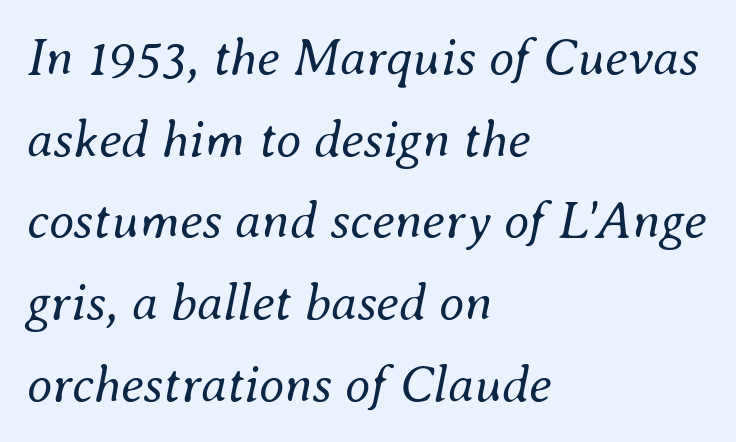
Q: Is the text bold? A: No.
Q: Is the text italic (slanted)? A: Yes, it leans right by about 8 degrees.
Q: Is the text underlined? A: No.
Q: How is the paragraph aligned? A: Left-aligned.
Q: Is the spacing between letters normal or unusually wide? A: Normal.
Q: Is the spacing between lines tight, normal or loose? A: Normal.
Q: Width (condensed, normal, or wide)? A: Normal.
Q: Stroke contrast? A: Medium.
Q: x-height? A: Small.
Q: Monospaced? A: No.
